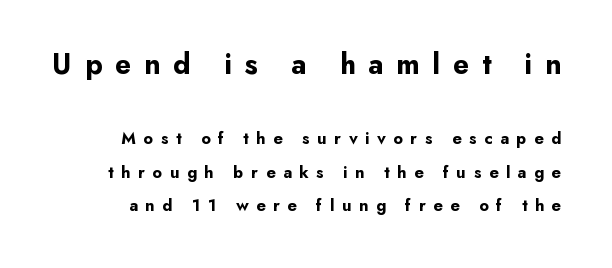
{"serif": "no", "italic": "no", "bold": "yes", "weight": "bold", "width": "normal", "stroke_contrast": "low", "x_height": "small", "monospaced": "no", "underline": "no", "line_spacing": "loose", "line_spacing_ratio": 1.97, "letter_spacing": "wide", "letter_spacing_em": 0.44, "larger_block": "first", "size_ratio": 1.71, "glyph_px": 29}
